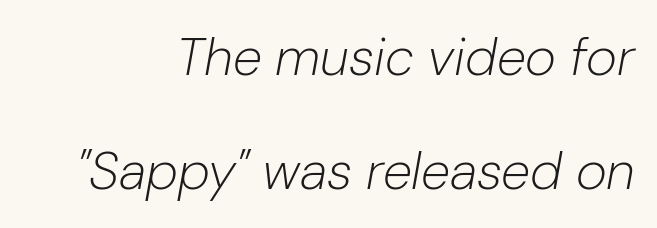
Q: Is the text bold? A: No.
Q: Is the text italic (slanted)? A: Yes, it leans right by about 10 degrees.
Q: Is the text underlined? A: No.
Q: How is the paragraph aligned? A: Right-aligned.
Q: Is the spacing between letters normal or unusually wide? A: Normal.
Q: Is the spacing between lines tight, normal or loose? A: Loose.
Q: Width (condensed, normal, or wide)? A: Normal.
Q: Stroke contrast? A: Low.
Q: x-height? A: Medium.
Q: Monospaced? A: No.
